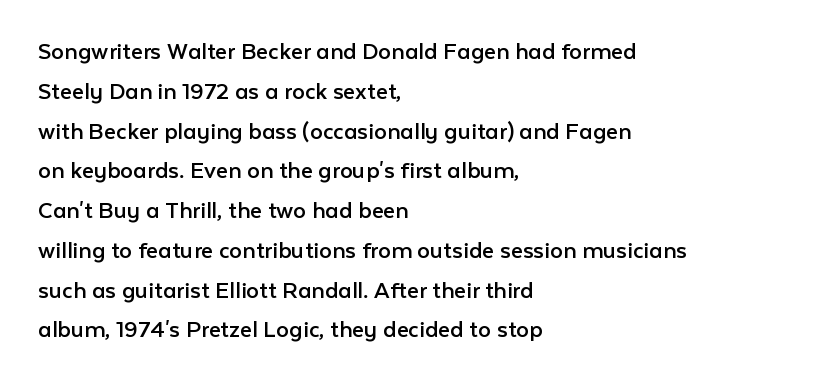
The image shows 26 px text type, upright; set left-aligned, normal line spacing (1.53x), normal letter spacing, not underlined.
